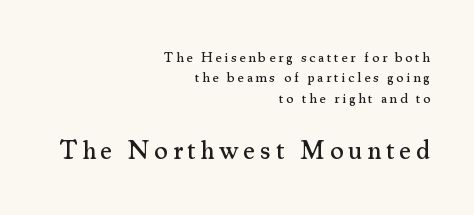
Q: Is the text italic (slanted)? A: No, it is upright.
Q: Is the text underlined? A: No.
Q: How is the paragraph aligned? A: Right-aligned.
Q: Is the spacing between lines tight, normal or loose? A: Normal.
Q: Which block of text is set in a larger size, the first (top) or the second (bottom)? A: The second (bottom) one.
